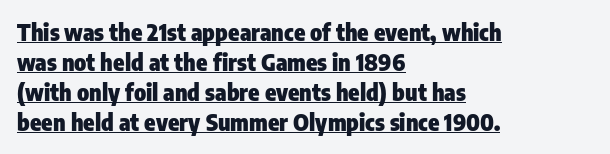
A student would call this left alignment; a typographer would say flush left, rag right. A full-strength bold gives these letters their thick strokes. This sample keeps an unexceptional amount of space between lines. Italic: no, the glyphs are upright roman. Underline: present.
